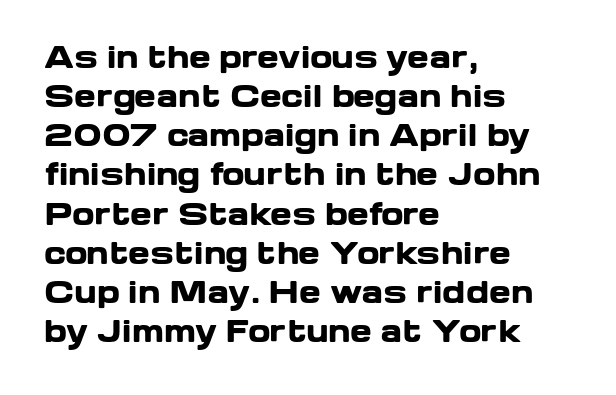
Q: Is the text bold? A: Yes.
Q: Is the text italic (slanted)? A: No, it is upright.
Q: Is the typeface a serif or a sans-serif typeface? A: Sans-serif.
Q: Is the text underlined? A: No.
Q: How is the paragraph aligned? A: Left-aligned.
Q: Is the spacing between letters normal or unusually wide? A: Normal.
Q: Is the spacing between lines tight, normal or loose? A: Normal.
Q: Width (condensed, normal, or wide)? A: Wide.
Q: Stroke contrast? A: Low.
Q: x-height? A: Medium.
Q: Monospaced? A: No.
